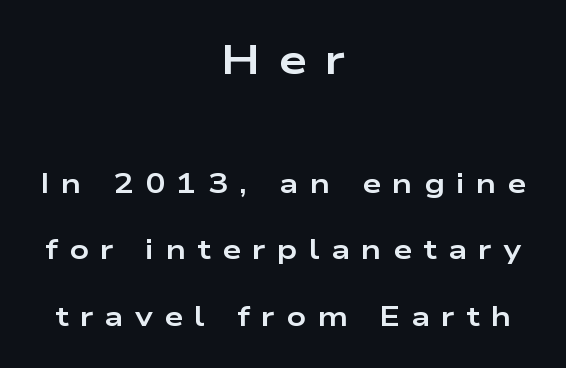
Q: Is the text bold? A: Yes.
Q: Is the text italic (slanted)? A: No, it is upright.
Q: Is the typeface a serif or a sans-serif typeface? A: Sans-serif.
Q: Is the text underlined? A: No.
Q: How is the paragraph aligned? A: Centered.
Q: Is the spacing between letters normal or unusually wide? A: Unusually wide.
Q: Is the spacing between lines tight, normal or loose? A: Loose.
Q: Which block of text is set in a larger size, the first (top) or the second (bottom)? A: The first (top) one.
Q: Width (condensed, normal, or wide)? A: Wide.
Q: Stroke contrast? A: Low.
Q: x-height? A: Medium.
Q: Monospaced? A: No.
